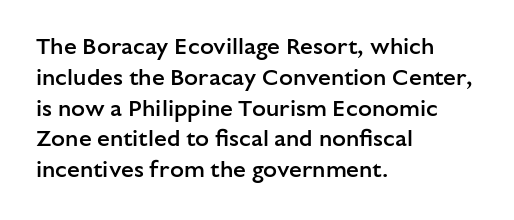
{"italic": "no", "bold": "semi", "underline": "no", "align": "left", "line_spacing": "normal", "line_spacing_ratio": 1.34, "letter_spacing": "normal", "letter_spacing_em": 0.0, "glyph_px": 23}
